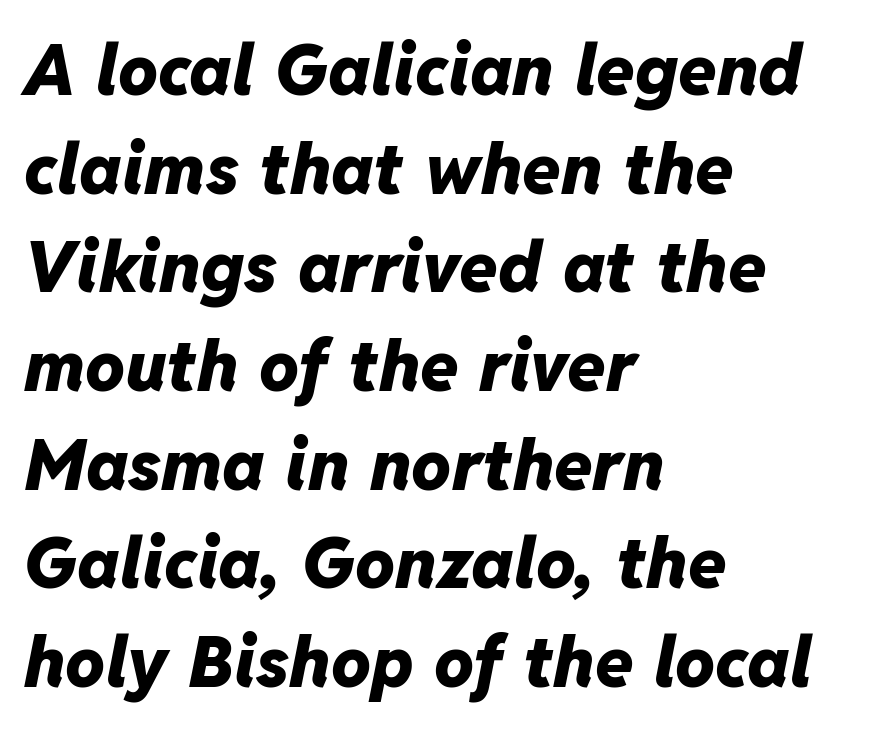
{"italic": "yes", "lean": "right", "slant_degrees": 11, "bold": "yes", "weight": "heavy", "width": "normal", "stroke_contrast": "low", "x_height": "medium", "monospaced": "no", "underline": "no", "align": "left", "line_spacing": "normal", "line_spacing_ratio": 1.41, "letter_spacing": "normal", "letter_spacing_em": 0.0, "glyph_px": 70}
